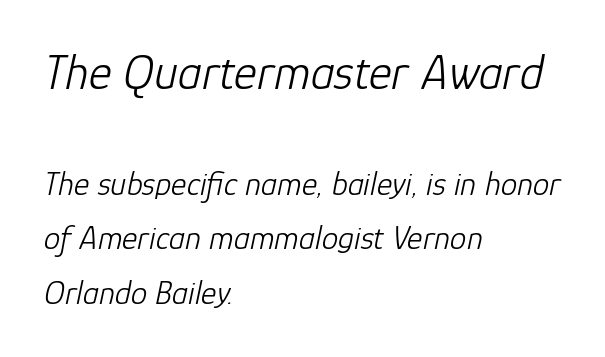
The image shows 49 px light type, italic (leaning right); set left-aligned, normal line spacing (1.66x), normal letter spacing, not underlined; the first (top) block is 1.48x larger; low stroke contrast and a medium x-height.
